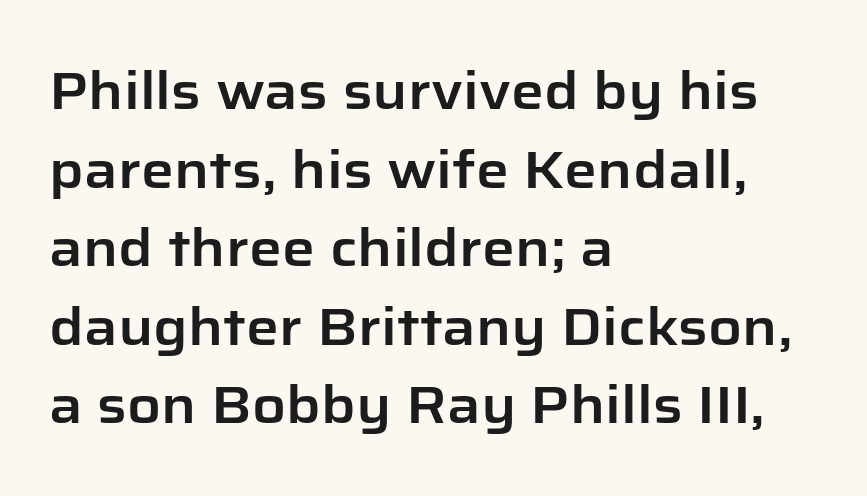
Q: Is the text italic (slanted)? A: No, it is upright.
Q: Is the typeface a serif or a sans-serif typeface? A: Sans-serif.
Q: Is the text underlined? A: No.
Q: How is the paragraph aligned? A: Left-aligned.
Q: Is the spacing between letters normal or unusually wide? A: Normal.
Q: Is the spacing between lines tight, normal or loose? A: Normal.
Q: Width (condensed, normal, or wide)? A: Normal.
Q: Stroke contrast? A: Low.
Q: x-height? A: Medium.
Q: Monospaced? A: No.
